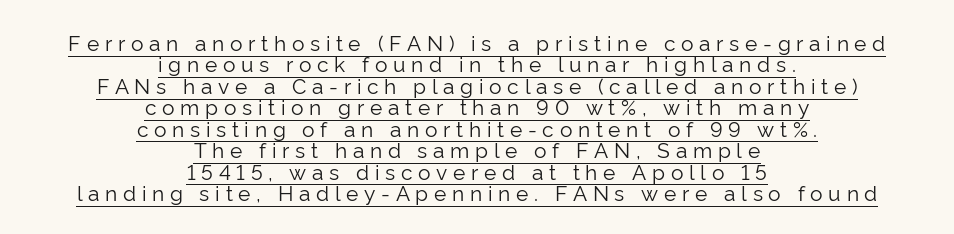
The typography opts for an upright posture over an oblique one. These lines huddle together more closely than default settings would place them. Caption: lettering with a line underneath. Horizontal alignment here is central, giving a formal, balanced look. The line texture is sparse and dotted thanks to wide tracking. Weight: not bold — regular or lighter.
